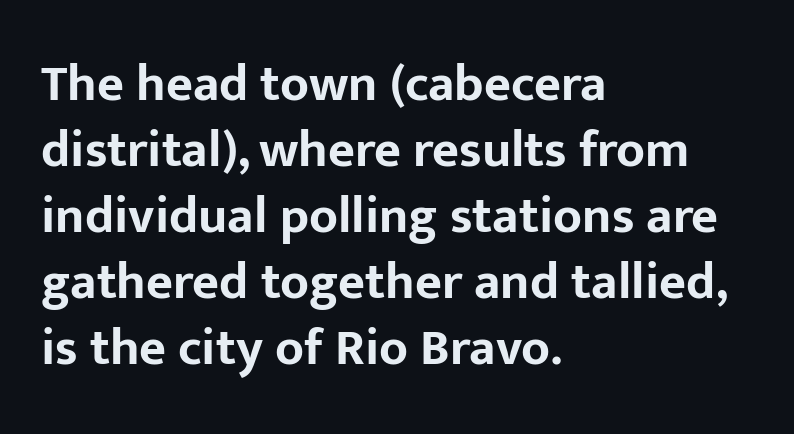
These words are printed bold, with thick strokes throughout. Underline: absent. This rendering leaves character spacing at its baseline value. Students, observe: this is what conventionally led text looks like. Vertical strokes here are truly vertical. The letters carry no serifs — their stems end cleanly without finishing strokes.
